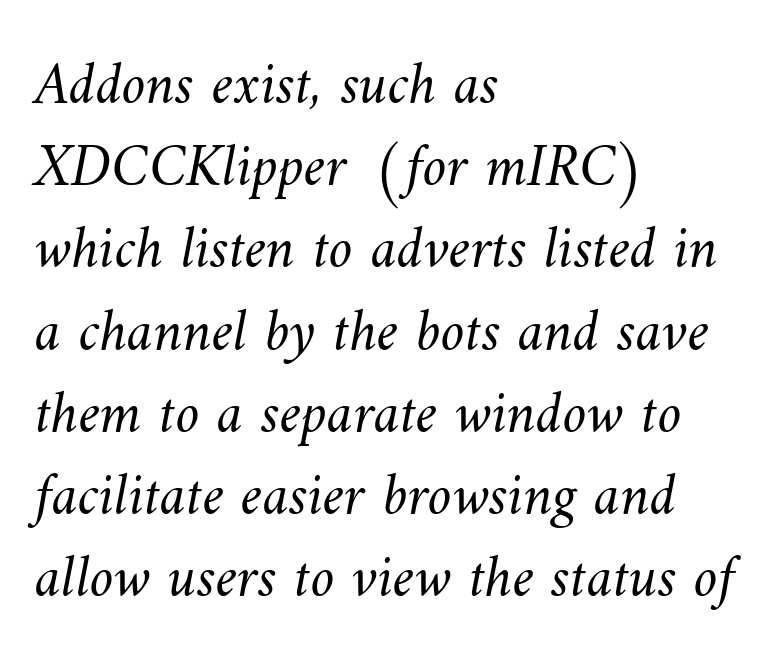
Q: Is the text bold? A: No.
Q: Is the text underlined? A: No.
Q: How is the paragraph aligned? A: Left-aligned.
Q: Is the spacing between letters normal or unusually wide? A: Normal.
Q: Is the spacing between lines tight, normal or loose? A: Normal.
Q: Width (condensed, normal, or wide)? A: Normal.
Q: Stroke contrast? A: Medium.
Q: x-height? A: Small.
Q: Monospaced? A: No.
